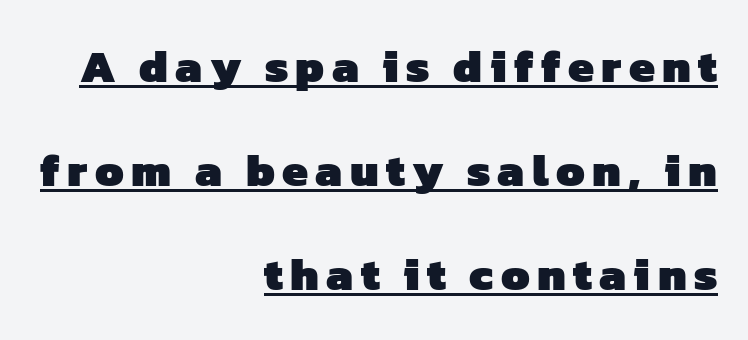
The image shows 46 px heavy sans-serif type; set right-aligned, loose line spacing (2.26x), underlined; low stroke contrast and a medium x-height.
